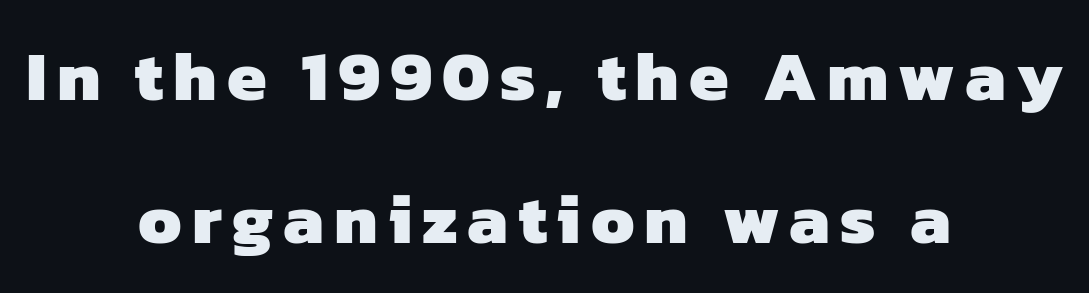
Each row of text sits above clean, open space. A typesetter would label this face a sans. The rendering uses natural spacing where letterforms have individual widths. Every letter is thick-stroked: bold, no question.
